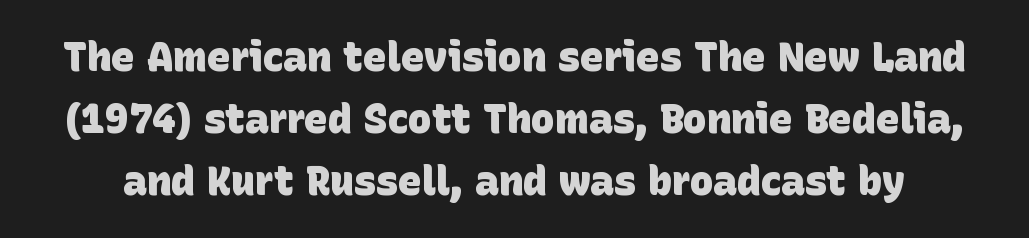
{"serif": "no", "bold": "yes", "weight": "heavy", "width": "normal", "stroke_contrast": "low", "x_height": "large", "monospaced": "no", "underline": "no", "line_spacing": "normal", "line_spacing_ratio": 1.55, "letter_spacing": "normal", "letter_spacing_em": 0.0, "glyph_px": 40}
